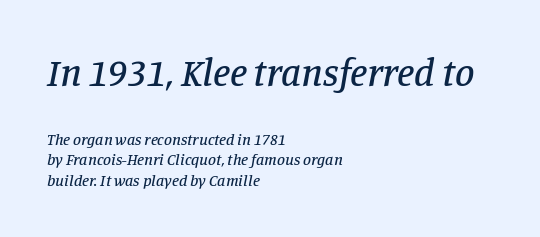
Descender tails drop into unmarked territory. Note the varied advance widths — an 'i' is clearly narrower than an 'm'. Normally led — the rows are evenly, conventionally spaced. An italicized treatment has been applied to the whole sample. Casual observation: everything's shoved over to the left. The tracking reads as untouched default to a designer's eye.
